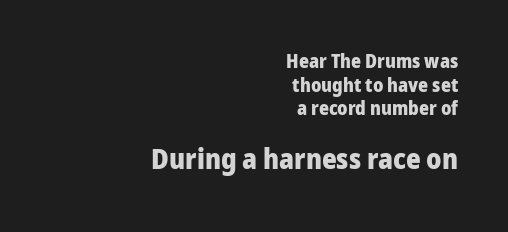
Style check: upright. Clear beneath every line of the passage. Proportional: the letters do not fall into vertical columns. How are the letters spaced? Ordinarily, with no added tracking. Type size steps up from the first block to the second.
